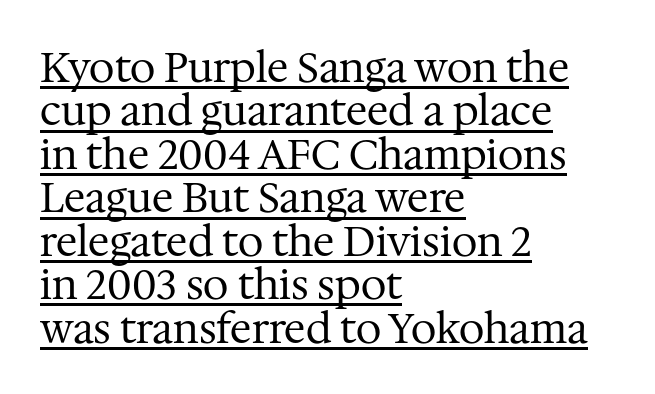
The image shows 41 px regular-weight serif type, upright; set left-aligned, tight line spacing (1.06x), normal letter spacing, underlined; medium stroke contrast and a medium x-height.
